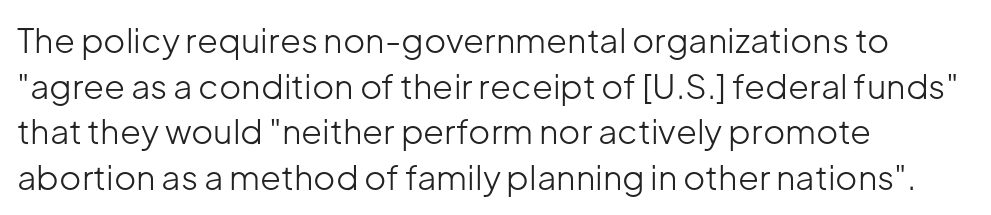
Q: Is the text bold? A: No.
Q: Is the text italic (slanted)? A: No, it is upright.
Q: Is the typeface a serif or a sans-serif typeface? A: Sans-serif.
Q: Is the text underlined? A: No.
Q: How is the paragraph aligned? A: Left-aligned.
Q: Is the spacing between letters normal or unusually wide? A: Normal.
Q: Is the spacing between lines tight, normal or loose? A: Normal.
Q: Width (condensed, normal, or wide)? A: Normal.
Q: Stroke contrast? A: Low.
Q: x-height? A: Medium.
Q: Monospaced? A: No.
